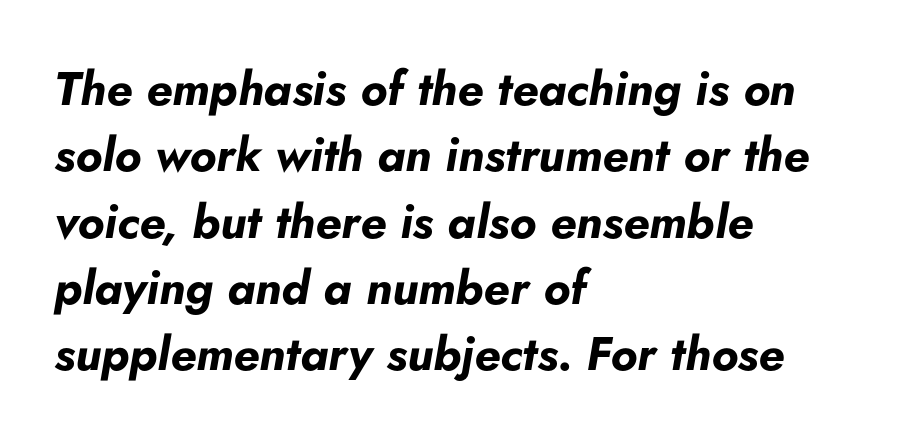
The image shows 47 px bold type, italic (leaning right); set left-aligned, normal line spacing (1.41x), normal letter spacing, not underlined; low stroke contrast and a small x-height.
